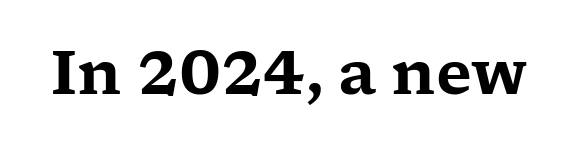
You could not count columns in this text — the font is proportionally spaced. Unlike italic type, these characters show no tilt at all. This sample uses plain, unmodified letter spacing. Check under the words: just untouched page.
